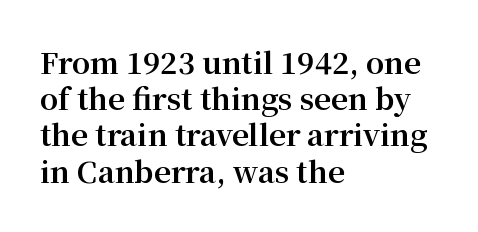
{"serif": "yes", "italic": "no", "bold": "yes", "weight": "bold", "width": "normal", "stroke_contrast": "medium", "x_height": "medium", "monospaced": "no", "underline": "no", "align": "left", "line_spacing": "normal", "line_spacing_ratio": 1.25, "letter_spacing": "normal", "letter_spacing_em": 0.0, "glyph_px": 29}
